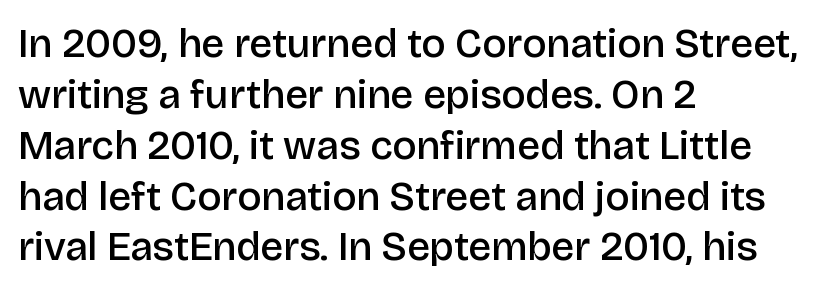
Q: Is the text bold? A: Semi-bold.
Q: Is the text italic (slanted)? A: No, it is upright.
Q: Is the typeface a serif or a sans-serif typeface? A: Sans-serif.
Q: Is the text underlined? A: No.
Q: How is the paragraph aligned? A: Left-aligned.
Q: Is the spacing between letters normal or unusually wide? A: Normal.
Q: Width (condensed, normal, or wide)? A: Normal.
Q: Stroke contrast? A: Low.
Q: x-height? A: Large.
Q: Monospaced? A: No.
